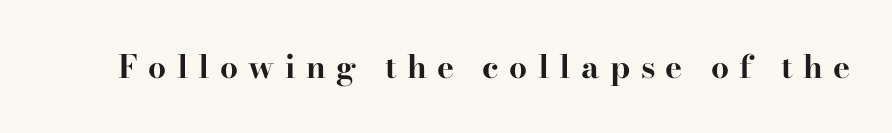
Bold? Absolutely — the strokes are thick and heavy. The type sits square on the baseline with zero lean. This rendering features lettering with no underline. Does the type have serifs? Yes, each stem ends in a small foot.
